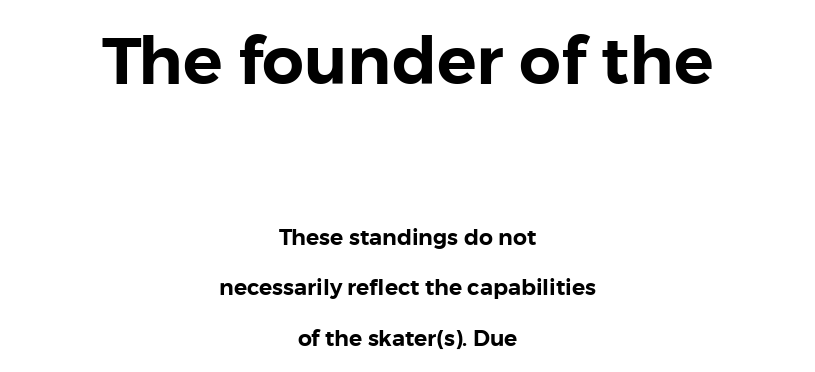
Q: Is the text italic (slanted)? A: No, it is upright.
Q: Is the typeface a serif or a sans-serif typeface? A: Sans-serif.
Q: Is the text underlined? A: No.
Q: How is the paragraph aligned? A: Centered.
Q: Is the spacing between letters normal or unusually wide? A: Normal.
Q: Is the spacing between lines tight, normal or loose? A: Loose.
Q: Which block of text is set in a larger size, the first (top) or the second (bottom)? A: The first (top) one.
Q: Width (condensed, normal, or wide)? A: Normal.
Q: Stroke contrast? A: Low.
Q: x-height? A: Medium.
Q: Monospaced? A: No.
